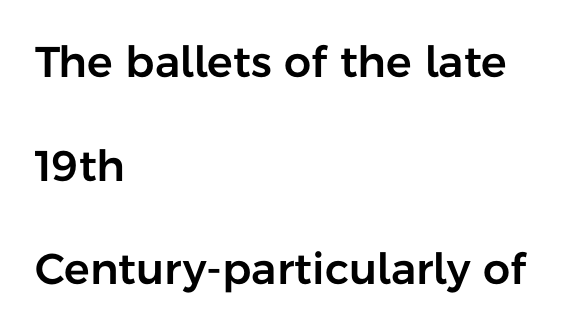
{"serif": "no", "italic": "no", "width": "normal", "stroke_contrast": "low", "x_height": "medium", "monospaced": "no", "underline": "no", "align": "left", "line_spacing": "loose", "line_spacing_ratio": 2.41, "letter_spacing": "normal", "letter_spacing_em": 0.0, "glyph_px": 43}
